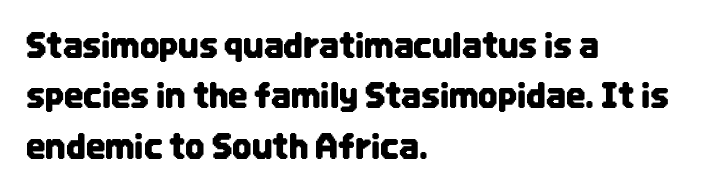
A typesetter would call this zero additional tracking. In terms of letterform style, serifs are entirely absent. Vertically, the passage feels balanced, rows spaced as you'd expect. The type sits square on the baseline with zero lean.
